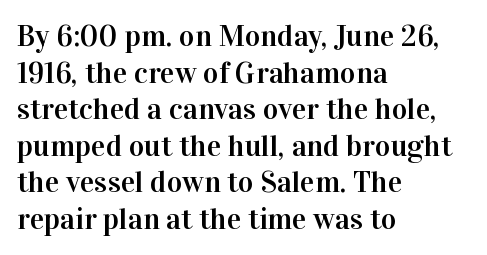
All the whitespace from short lines collects on the right. Is this a fixed-width face? No — the glyphs have proportional, varying widths. Glyph-to-glyph distance matches everyday printed text. The typeface chosen for these lines features serifs.
